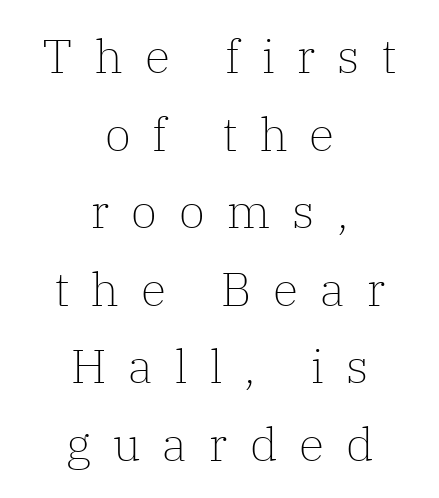
The image shows 47 px light serif type, upright; set centered, normal line spacing (1.65x), unusually wide letter spacing (+0.47 em), not underlined; low stroke contrast and a medium x-height.
